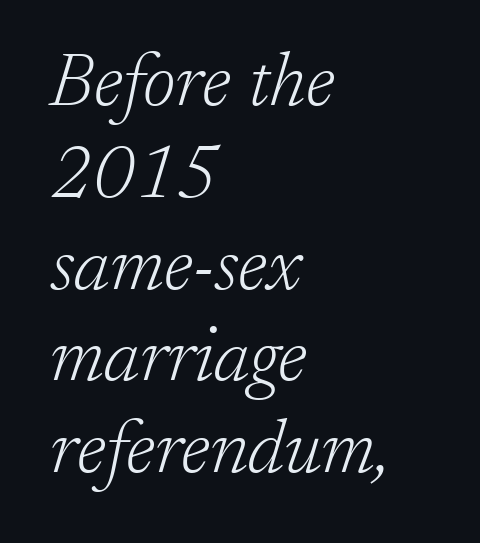
{"serif": "yes", "italic": "yes", "lean": "right", "slant_degrees": 17, "bold": "no", "weight": "light", "width": "normal", "stroke_contrast": "low", "x_height": "medium", "monospaced": "no", "underline": "no", "align": "left", "line_spacing_ratio": 1.24, "letter_spacing": "normal", "letter_spacing_em": 0.0, "glyph_px": 74}
